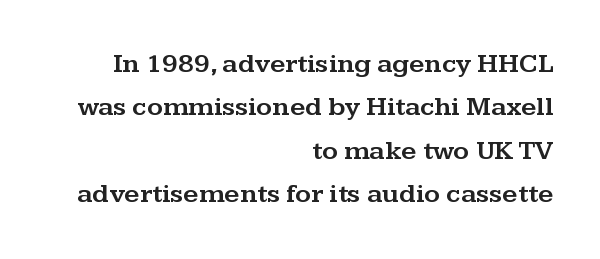
Q: Is the text italic (slanted)? A: No, it is upright.
Q: Is the text underlined? A: No.
Q: How is the paragraph aligned? A: Right-aligned.
Q: Is the spacing between letters normal or unusually wide? A: Normal.
Q: Is the spacing between lines tight, normal or loose? A: Normal.
